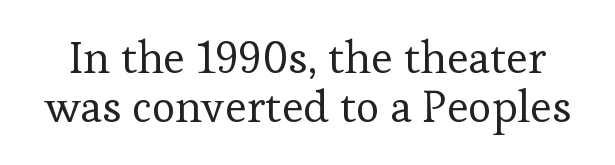
Q: Is the text bold? A: No.
Q: Is the text italic (slanted)? A: No, it is upright.
Q: Is the typeface a serif or a sans-serif typeface? A: Serif.
Q: Is the text underlined? A: No.
Q: Is the spacing between letters normal or unusually wide? A: Normal.
Q: Is the spacing between lines tight, normal or loose? A: Tight.
Q: Width (condensed, normal, or wide)? A: Normal.
Q: Stroke contrast? A: Low.
Q: x-height? A: Medium.
Q: Monospaced? A: No.
